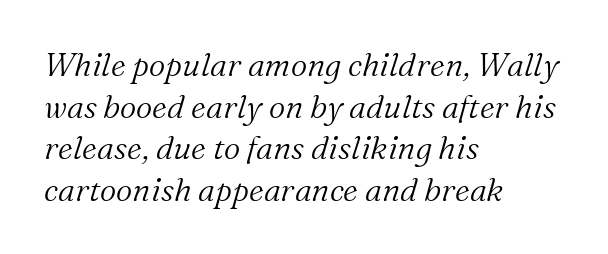
{"serif": "yes", "italic": "yes", "lean": "right", "slant_degrees": 16, "bold": "no", "weight": "light", "width": "normal", "stroke_contrast": "medium", "x_height": "medium", "monospaced": "no", "underline": "no", "align": "left", "line_spacing": "normal", "line_spacing_ratio": 1.3, "letter_spacing": "normal", "letter_spacing_em": 0.0, "glyph_px": 32}
